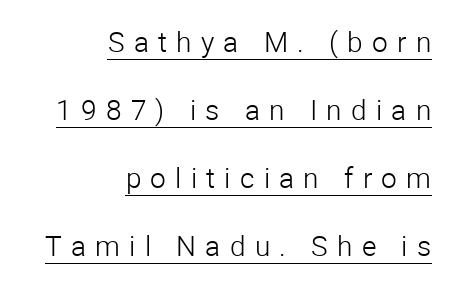
The image shows 28 px light sans-serif type, upright; set right-aligned, loose line spacing (2.43x), unusually wide letter spacing (+0.33 em), underlined; low stroke contrast and a medium x-height.
